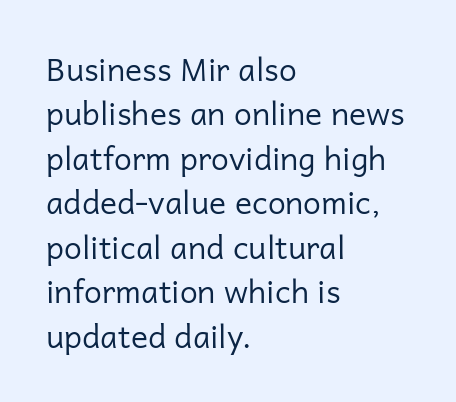
The image shows 32 px regular-weight sans-serif type, upright; set left-aligned, normal line spacing (1.39x), normal letter spacing, not underlined; low stroke contrast and a medium x-height.
